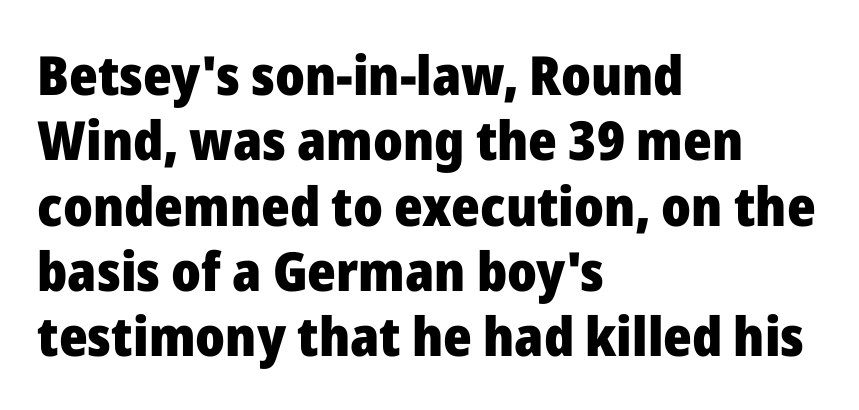
Q: Is the text bold? A: Yes.
Q: Is the text italic (slanted)? A: No, it is upright.
Q: Is the typeface a serif or a sans-serif typeface? A: Sans-serif.
Q: Is the text underlined? A: No.
Q: How is the paragraph aligned? A: Left-aligned.
Q: Is the spacing between letters normal or unusually wide? A: Normal.
Q: Width (condensed, normal, or wide)? A: Normal.
Q: Stroke contrast? A: Low.
Q: x-height? A: Medium.
Q: Monospaced? A: No.
